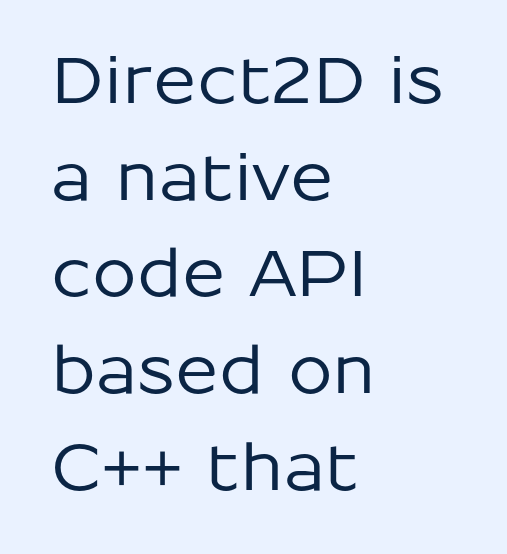
Q: Is the text italic (slanted)? A: No, it is upright.
Q: Is the typeface a serif or a sans-serif typeface? A: Sans-serif.
Q: Is the text underlined? A: No.
Q: How is the paragraph aligned? A: Left-aligned.
Q: Is the spacing between letters normal or unusually wide? A: Normal.
Q: Is the spacing between lines tight, normal or loose? A: Normal.
Q: Width (condensed, normal, or wide)? A: Normal.
Q: Stroke contrast? A: Low.
Q: x-height? A: Medium.
Q: Monospaced? A: No.
